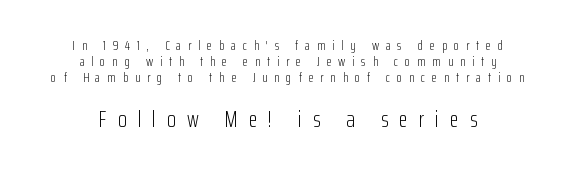
{"italic": "no", "bold": "no", "underline": "no", "align": "center", "line_spacing": "tight", "line_spacing_ratio": 1.14, "letter_spacing": "wide", "letter_spacing_em": 0.48, "larger_block": "second", "size_ratio": 1.64, "glyph_px": 23}
